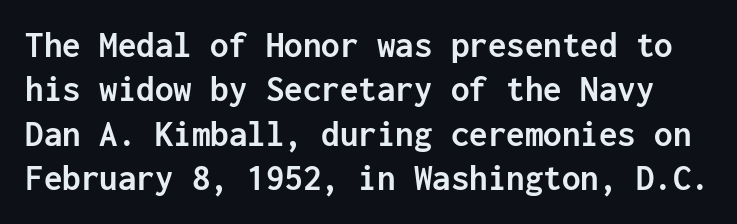
Underlining? Definitely not there. Are there feet on the stems? There aren't — it's a sans. Emphasis by weight is at full strength: bold. The rendering uses typewriter-style spacing with identical character cells. The font's upright variant was chosen for this text. The tracking reads as untouched default to a designer's eye.
